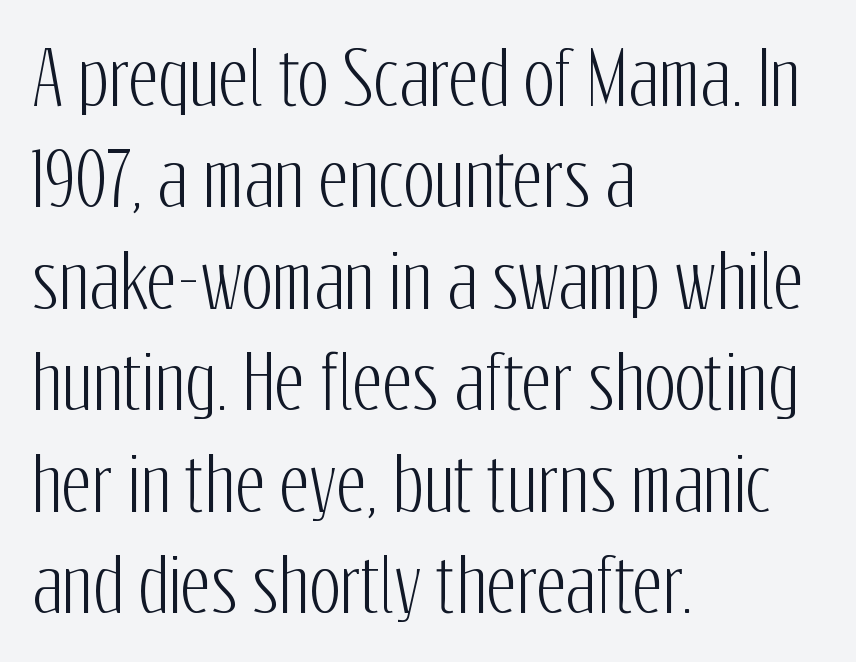
Each word holds together tightly as a unit, with standard inter-letter gaps. This sample has the flowing, uneven cadence of proportional lettering. The lines in this sample share a left origin and differ only in where they stop. Letterform terminals end flat and unadorned throughout the passage. A normal amount of white space separates one row of letters from the next.
